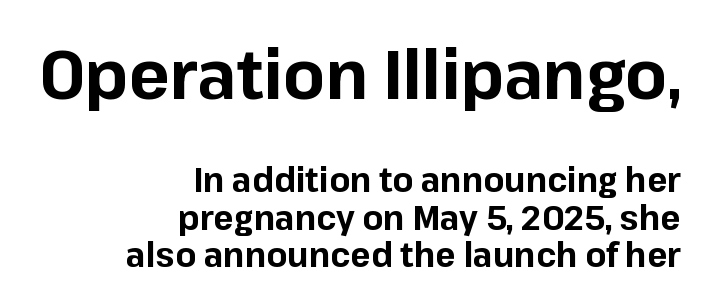
{"serif": "no", "italic": "no", "bold": "yes", "weight": "bold", "width": "normal", "stroke_contrast": "low", "x_height": "medium", "monospaced": "no", "underline": "no", "align": "right", "line_spacing": "tight", "line_spacing_ratio": 1.1, "letter_spacing": "normal", "letter_spacing_em": 0.0, "larger_block": "first", "size_ratio": 2.0, "glyph_px": 68}
